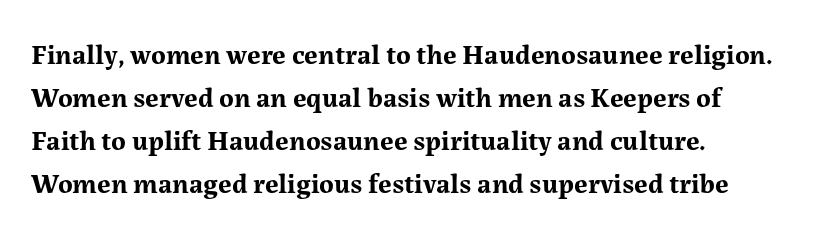
Q: Is the text bold? A: Yes.
Q: Is the text italic (slanted)? A: No, it is upright.
Q: Is the typeface a serif or a sans-serif typeface? A: Serif.
Q: Is the text underlined? A: No.
Q: How is the paragraph aligned? A: Left-aligned.
Q: Is the spacing between letters normal or unusually wide? A: Normal.
Q: Is the spacing between lines tight, normal or loose? A: Normal.
Q: Width (condensed, normal, or wide)? A: Normal.
Q: Stroke contrast? A: Medium.
Q: x-height? A: Medium.
Q: Monospaced? A: No.
